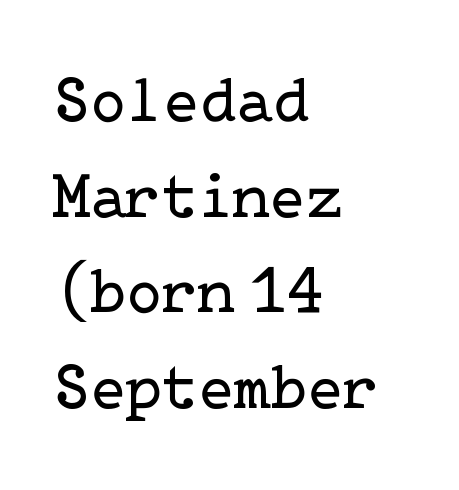
{"serif": "yes", "italic": "no", "bold": "no", "weight": "regular", "width": "normal", "stroke_contrast": "low", "x_height": "medium", "underline": "no", "align": "left", "line_spacing": "normal", "line_spacing_ratio": 1.47, "letter_spacing": "normal", "letter_spacing_em": 0.0, "glyph_px": 65}
